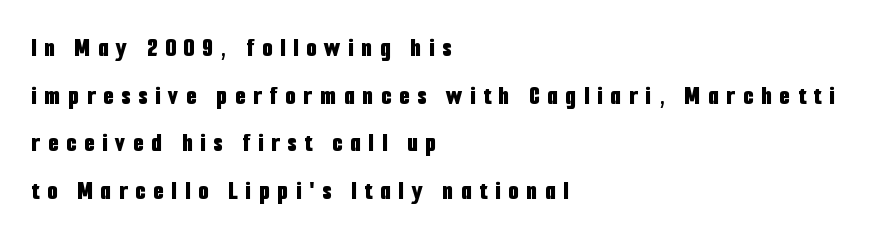
Between one letter and the next there's a generous, obvious gap. Any mark beneath the type? The region is blank. Is the type bold? Yes — the strokes are clearly thick and heavy. This rendering uses left alignment, leaving the right contour irregular.
